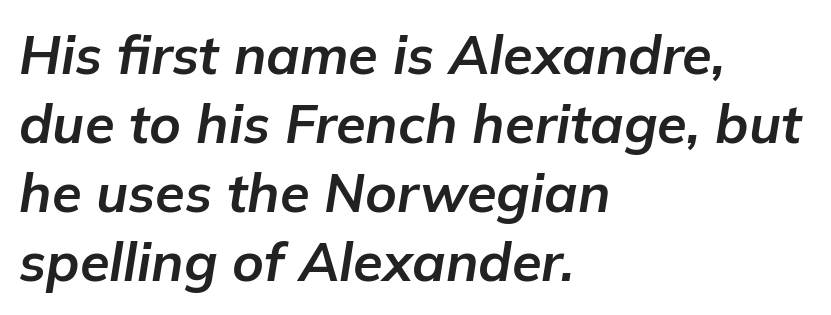
Q: Is the text bold? A: Yes.
Q: Is the text italic (slanted)? A: Yes, it leans right by about 9 degrees.
Q: Is the text underlined? A: No.
Q: How is the paragraph aligned? A: Left-aligned.
Q: Is the spacing between letters normal or unusually wide? A: Normal.
Q: Is the spacing between lines tight, normal or loose? A: Normal.
Q: Width (condensed, normal, or wide)? A: Normal.
Q: Stroke contrast? A: Low.
Q: x-height? A: Medium.
Q: Monospaced? A: No.
